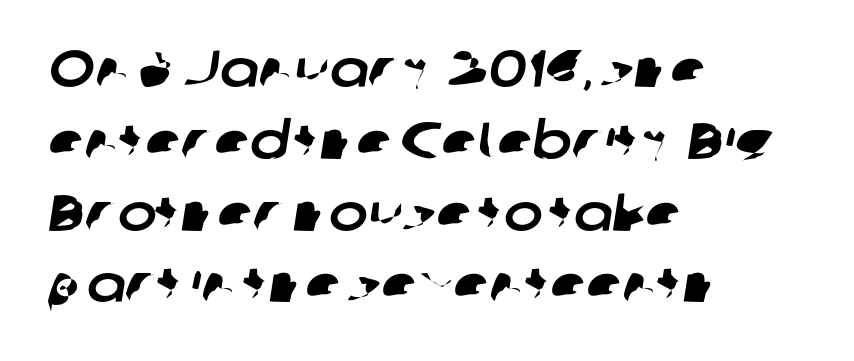
The image shows 52 px sans-serif type; set left-aligned, normal line spacing (1.38x), normal letter spacing, not underlined; low stroke contrast and a medium x-height.
